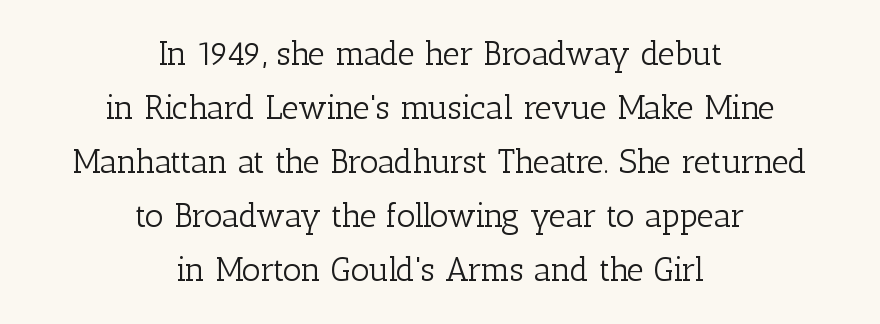
{"serif": "yes", "italic": "no", "bold": "no", "weight": "light", "width": "normal", "stroke_contrast": "low", "x_height": "medium", "monospaced": "no", "underline": "no", "align": "center", "line_spacing": "normal", "line_spacing_ratio": 1.64, "letter_spacing": "normal", "letter_spacing_em": 0.0, "glyph_px": 33}
